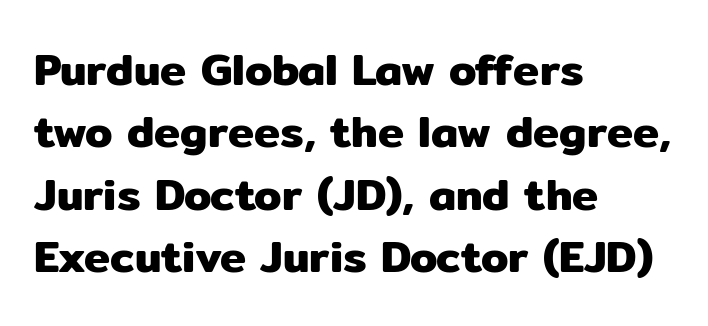
Q: Is the text italic (slanted)? A: No, it is upright.
Q: Is the typeface a serif or a sans-serif typeface? A: Sans-serif.
Q: Is the text underlined? A: No.
Q: How is the paragraph aligned? A: Left-aligned.
Q: Is the spacing between letters normal or unusually wide? A: Normal.
Q: Is the spacing between lines tight, normal or loose? A: Normal.
Q: Width (condensed, normal, or wide)? A: Normal.
Q: Stroke contrast? A: Low.
Q: x-height? A: Medium.
Q: Monospaced? A: No.
